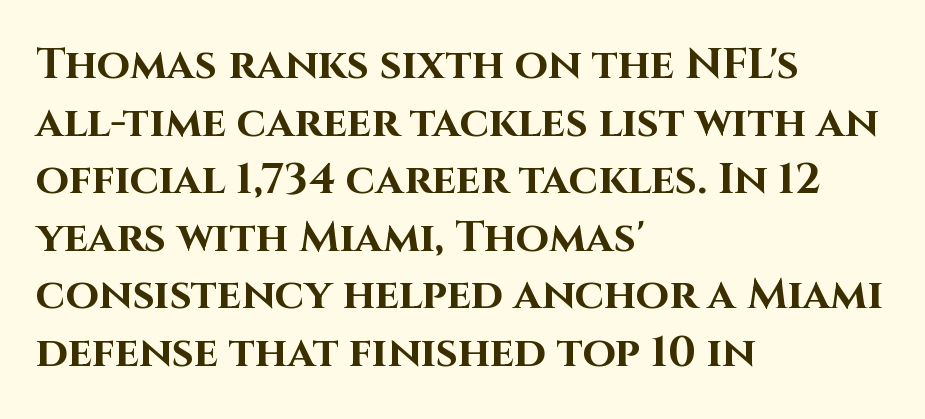
The image shows 43 px bold sans-serif type, upright; set left-aligned, normal line spacing (1.34x), normal letter spacing, not underlined; high stroke contrast and a large x-height.
